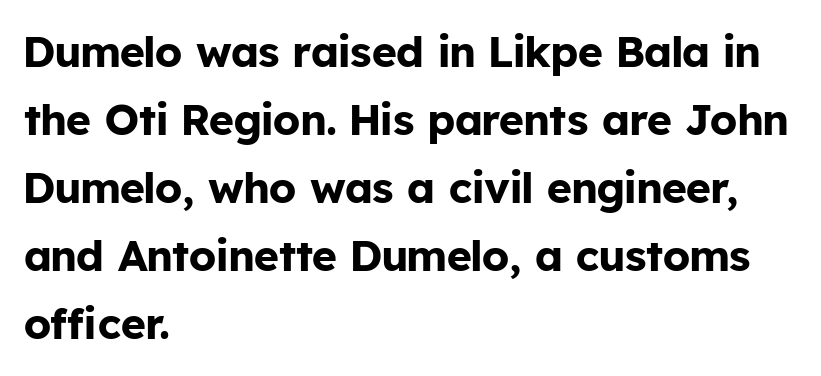
Q: Is the text bold? A: Yes.
Q: Is the text italic (slanted)? A: No, it is upright.
Q: Is the typeface a serif or a sans-serif typeface? A: Sans-serif.
Q: Is the text underlined? A: No.
Q: How is the paragraph aligned? A: Left-aligned.
Q: Is the spacing between letters normal or unusually wide? A: Normal.
Q: Is the spacing between lines tight, normal or loose? A: Normal.
Q: Width (condensed, normal, or wide)? A: Normal.
Q: Stroke contrast? A: Low.
Q: x-height? A: Medium.
Q: Monospaced? A: No.
